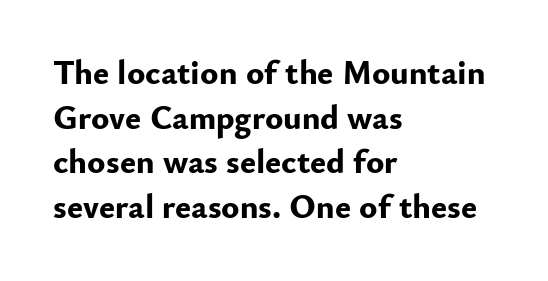
Q: Is the text bold? A: Yes.
Q: Is the text italic (slanted)? A: No, it is upright.
Q: Is the typeface a serif or a sans-serif typeface? A: Sans-serif.
Q: Is the text underlined? A: No.
Q: How is the paragraph aligned? A: Left-aligned.
Q: Is the spacing between letters normal or unusually wide? A: Normal.
Q: Is the spacing between lines tight, normal or loose? A: Normal.
Q: Width (condensed, normal, or wide)? A: Normal.
Q: Stroke contrast? A: Low.
Q: x-height? A: Small.
Q: Monospaced? A: No.
